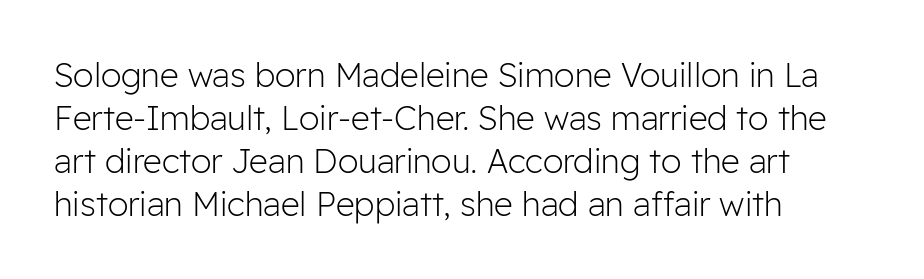
Quick note: not italic, upright. The passage shown stacks its lines at a standard gap. A classic flush-left, rag-right setting is used for this passage. Caption: standard tracking, unaltered. The typeface chosen for these lines omits serifs. Weight: not bold — regular or lighter.
